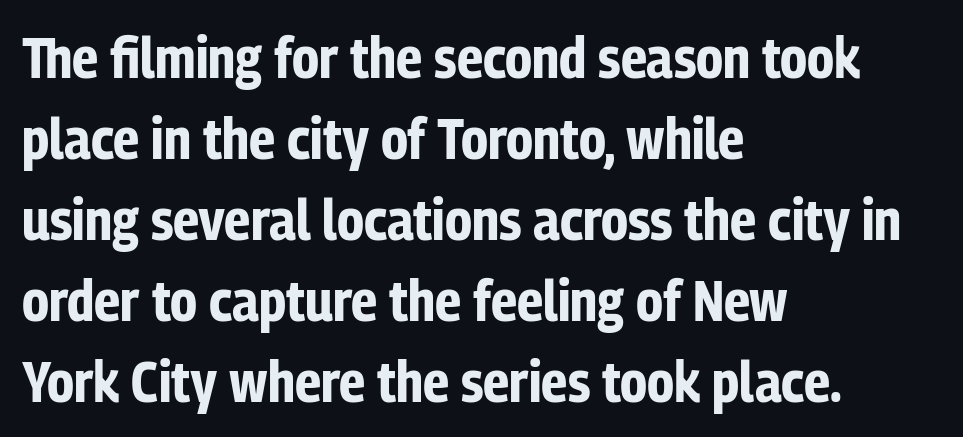
{"serif": "no", "italic": "no", "bold": "yes", "weight": "bold", "width": "condensed", "stroke_contrast": "low", "x_height": "medium", "monospaced": "no", "underline": "no", "align": "left", "line_spacing": "normal", "line_spacing_ratio": 1.42, "letter_spacing": "normal", "letter_spacing_em": 0.0, "glyph_px": 57}
